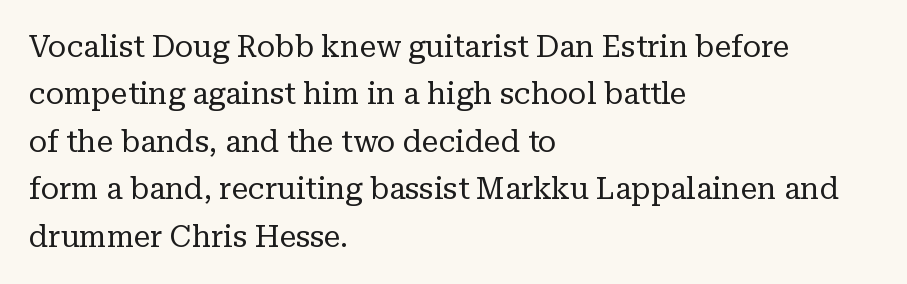
The image shows 30 px regular-weight serif type, upright; set left-aligned, normal line spacing (1.58x), normal letter spacing, not underlined; low stroke contrast and a medium x-height.
